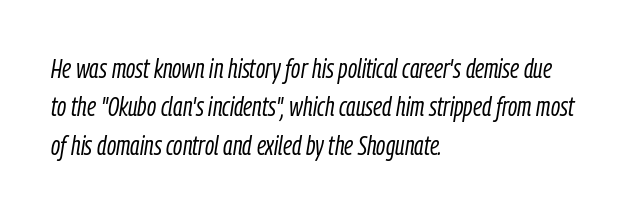
{"italic": "yes", "lean": "right", "slant_degrees": 9, "bold": "no", "underline": "no", "align": "left", "line_spacing": "normal", "line_spacing_ratio": 1.42, "letter_spacing": "normal", "letter_spacing_em": 0.0, "glyph_px": 27}
